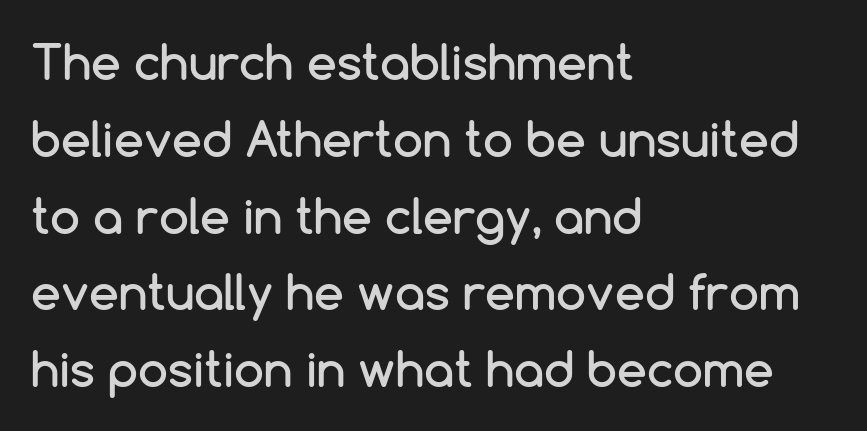
The typography opts for an upright posture over an oblique one. Tracking value appears to be zero — textbook default spacing. Whoever set this chose a conventional vertical rhythm. Each line starts at the same left margin while the right side varies. Clear beneath every line of the passage. These lines are composed in type without serifs.
